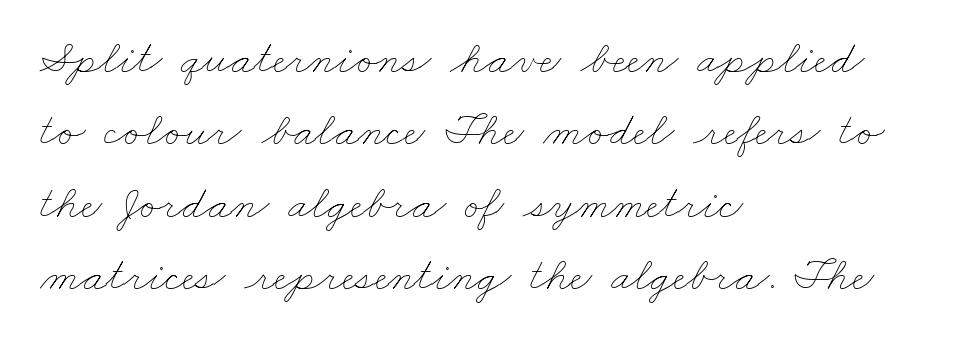
{"bold": "no", "weight": "thin", "width": "wide", "stroke_contrast": "low", "x_height": "small", "monospaced": "no", "underline": "no", "align": "left", "line_spacing": "normal", "line_spacing_ratio": 1.54, "letter_spacing": "normal", "letter_spacing_em": 0.0, "glyph_px": 47}
